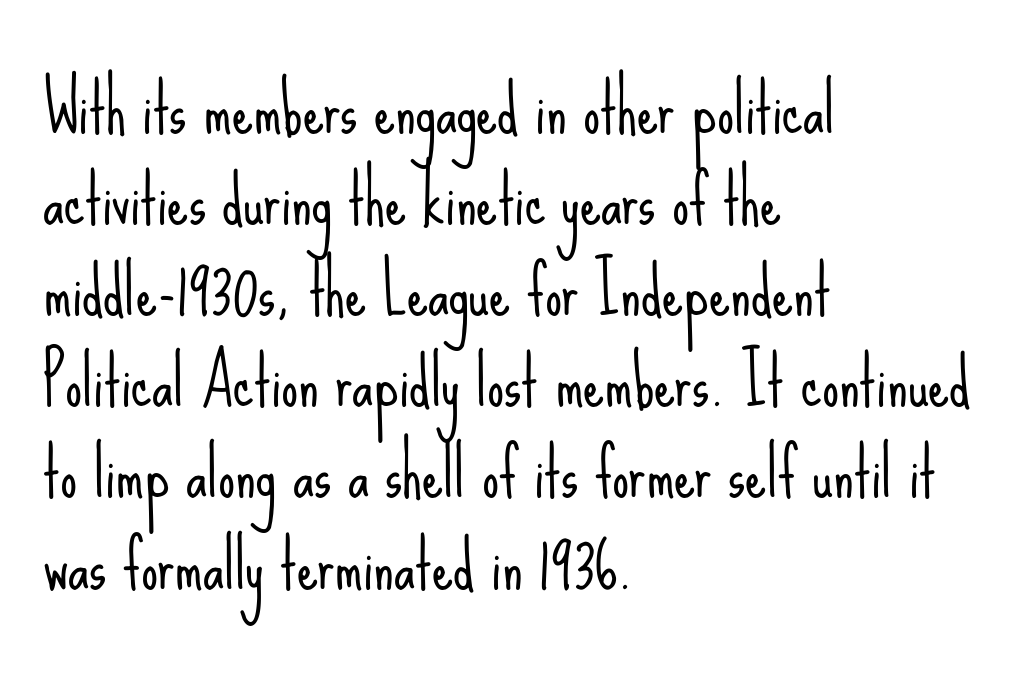
{"serif": "no", "italic": "no", "bold": "no", "weight": "light", "width": "condensed", "stroke_contrast": "low", "x_height": "small", "monospaced": "no", "underline": "no", "align": "left", "line_spacing": "normal", "line_spacing_ratio": 1.36, "letter_spacing": "normal", "letter_spacing_em": 0.0, "glyph_px": 67}
